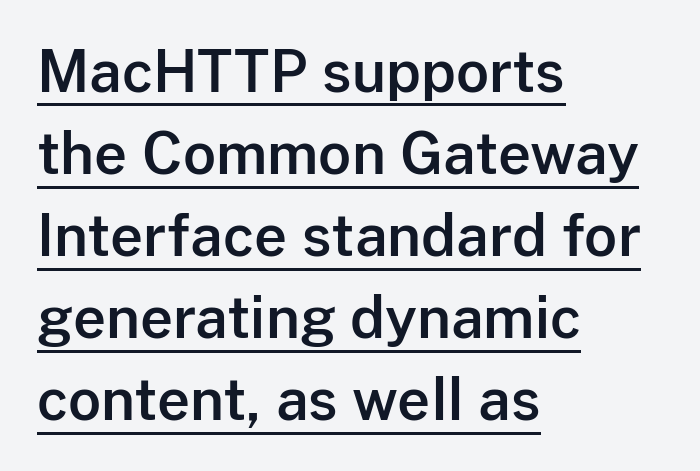
Q: Is the text italic (slanted)? A: No, it is upright.
Q: Is the typeface a serif or a sans-serif typeface? A: Sans-serif.
Q: Is the text underlined? A: Yes.
Q: How is the paragraph aligned? A: Left-aligned.
Q: Is the spacing between letters normal or unusually wide? A: Normal.
Q: Is the spacing between lines tight, normal or loose? A: Normal.
Q: Width (condensed, normal, or wide)? A: Normal.
Q: Stroke contrast? A: Low.
Q: x-height? A: Medium.
Q: Monospaced? A: No.
